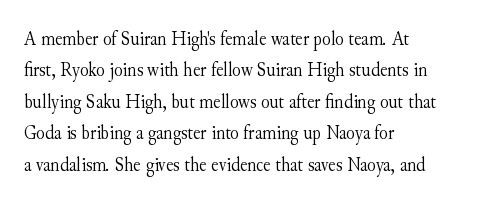
Q: Is the text bold? A: No.
Q: Is the text italic (slanted)? A: No, it is upright.
Q: Is the text underlined? A: No.
Q: How is the paragraph aligned? A: Left-aligned.
Q: Is the spacing between letters normal or unusually wide? A: Normal.
Q: Is the spacing between lines tight, normal or loose? A: Normal.
